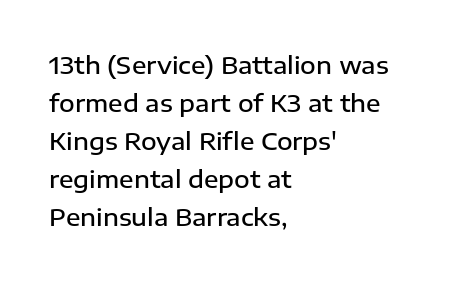
The image shows 24 px text type, upright; set left-aligned, normal line spacing (1.58x), normal letter spacing, not underlined.
